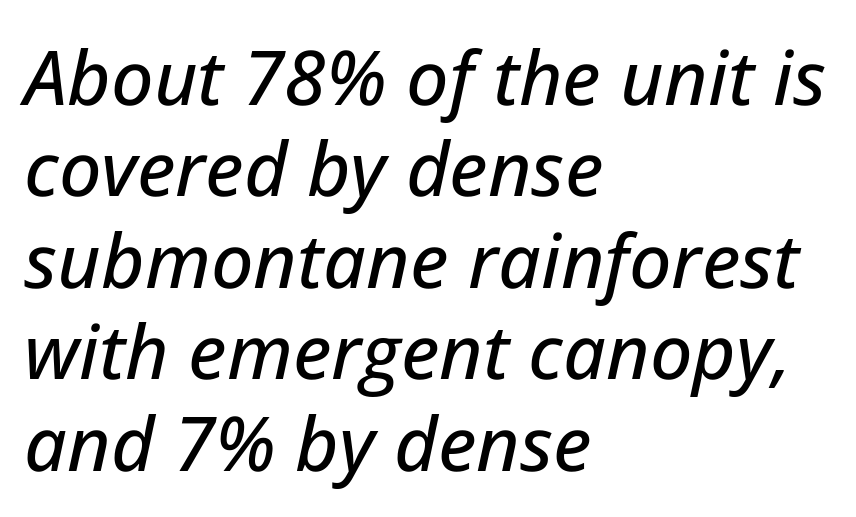
Q: Is the text italic (slanted)? A: Yes, it leans right by about 12 degrees.
Q: Is the text underlined? A: No.
Q: How is the paragraph aligned? A: Left-aligned.
Q: Is the spacing between letters normal or unusually wide? A: Normal.
Q: Width (condensed, normal, or wide)? A: Normal.
Q: Stroke contrast? A: Low.
Q: x-height? A: Medium.
Q: Monospaced? A: No.
